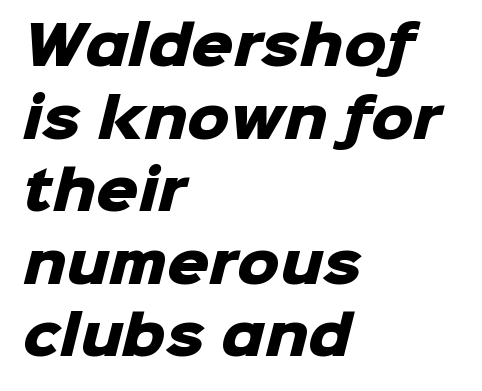
Q: Is the text bold? A: Yes.
Q: Is the typeface a serif or a sans-serif typeface? A: Sans-serif.
Q: Is the text underlined? A: No.
Q: How is the paragraph aligned? A: Left-aligned.
Q: Is the spacing between letters normal or unusually wide? A: Normal.
Q: Is the spacing between lines tight, normal or loose? A: Normal.
Q: Width (condensed, normal, or wide)? A: Normal.
Q: Stroke contrast? A: Low.
Q: x-height? A: Medium.
Q: Monospaced? A: No.
